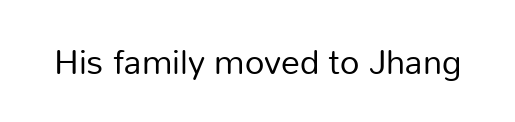
Q: Is the text bold? A: No.
Q: Is the text italic (slanted)? A: No, it is upright.
Q: Is the typeface a serif or a sans-serif typeface? A: Sans-serif.
Q: Is the text underlined? A: No.
Q: Is the spacing between letters normal or unusually wide? A: Normal.
Q: Width (condensed, normal, or wide)? A: Normal.
Q: Stroke contrast? A: Low.
Q: x-height? A: Medium.
Q: Monospaced? A: No.
